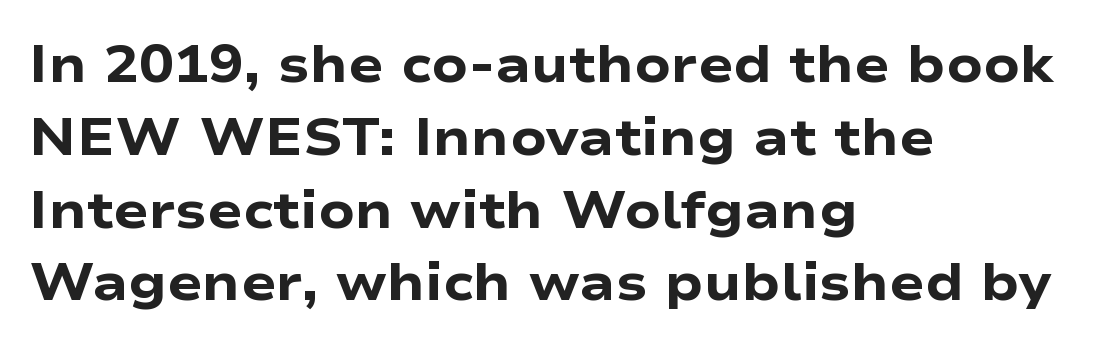
{"serif": "no", "italic": "no", "bold": "yes", "weight": "heavy", "width": "wide", "stroke_contrast": "low", "x_height": "medium", "monospaced": "no", "underline": "no", "align": "left", "line_spacing": "normal", "line_spacing_ratio": 1.4, "letter_spacing": "normal", "letter_spacing_em": 0.0, "glyph_px": 52}
